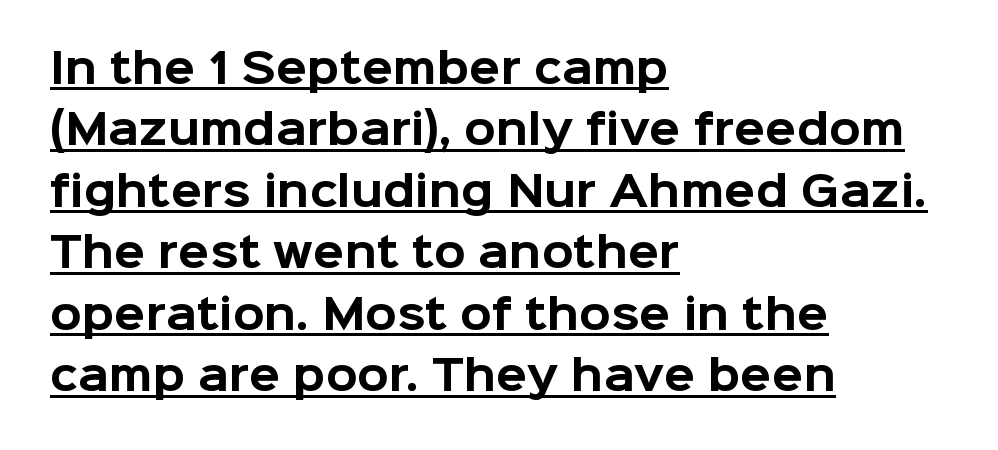
{"serif": "no", "italic": "no", "bold": "yes", "weight": "bold", "width": "normal", "stroke_contrast": "low", "x_height": "medium", "monospaced": "no", "underline": "yes", "align": "left", "line_spacing": "normal", "line_spacing_ratio": 1.5, "letter_spacing": "normal", "letter_spacing_em": 0.0, "glyph_px": 41}
